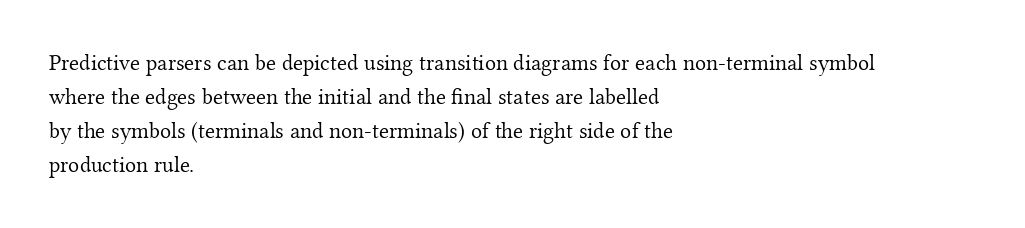
{"italic": "no", "bold": "no", "underline": "no", "align": "left", "line_spacing": "normal", "line_spacing_ratio": 1.48, "letter_spacing": "normal", "letter_spacing_em": 0.0, "glyph_px": 23}
